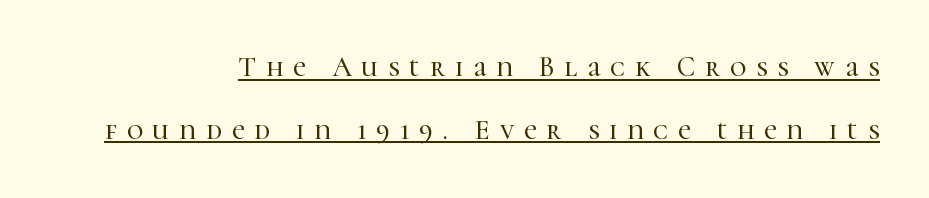
Posture: upright roman. Emphasis is given by a line drawn under the lettering. Look at the bottom of the vertical strokes: they flare into serifs here. Notice the wide empty band between every row — that's loose leading.
